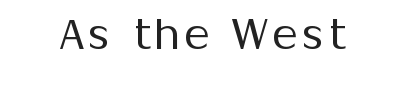
{"serif": "no", "italic": "no", "bold": "no", "weight": "regular", "width": "normal", "stroke_contrast": "medium", "x_height": "medium", "monospaced": "no", "underline": "no", "glyph_px": 43}
